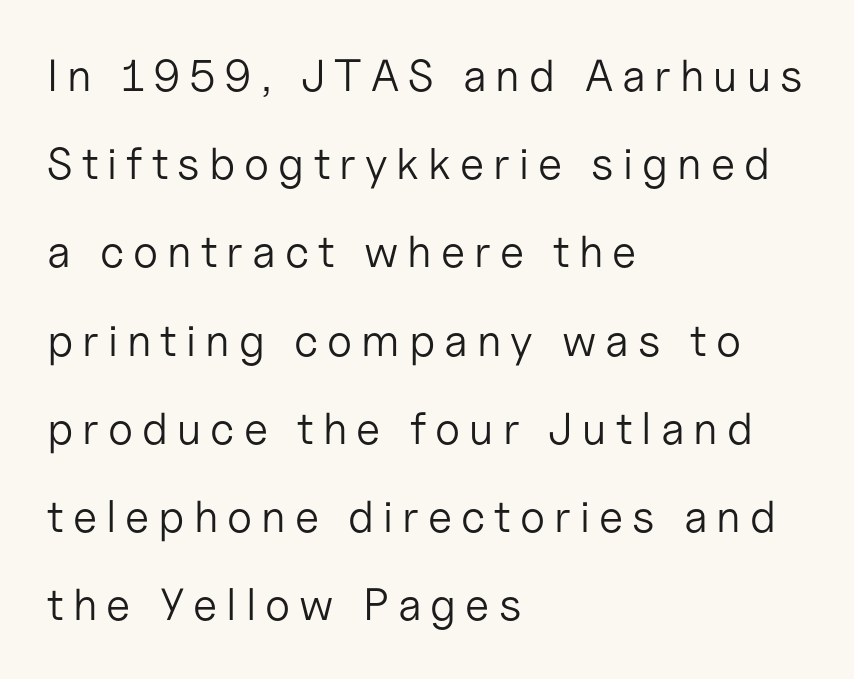
{"serif": "no", "italic": "no", "bold": "no", "weight": "light", "width": "normal", "stroke_contrast": "low", "x_height": "medium", "monospaced": "no", "underline": "no", "align": "left", "line_spacing": "loose", "line_spacing_ratio": 1.96, "letter_spacing": "wide", "letter_spacing_em": 0.2, "glyph_px": 45}
